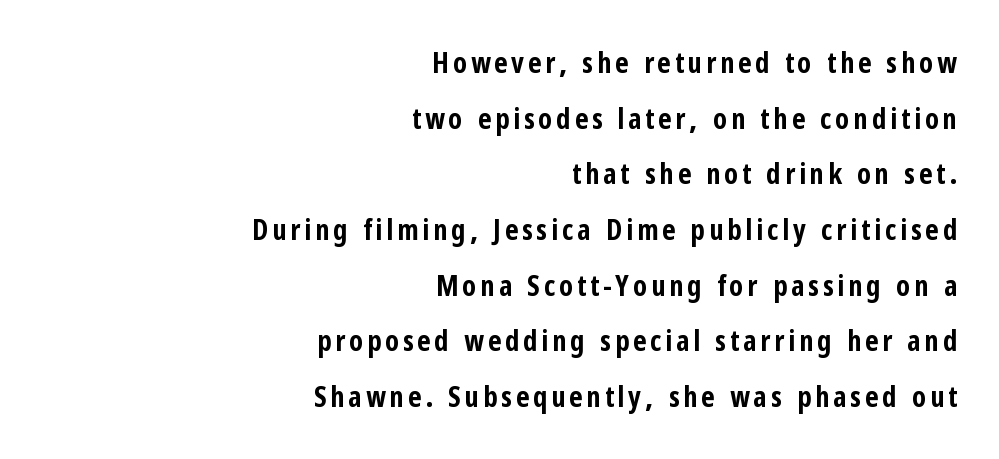
{"serif": "no", "italic": "no", "bold": "yes", "weight": "bold", "width": "condensed", "stroke_contrast": "low", "x_height": "medium", "monospaced": "no", "underline": "no", "align": "right", "line_spacing": "loose", "line_spacing_ratio": 1.92, "glyph_px": 29}
